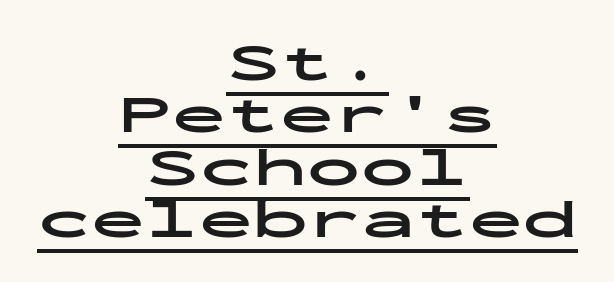
{"serif": "no", "italic": "no", "bold": "yes", "weight": "bold", "width": "wide", "stroke_contrast": "low", "x_height": "medium", "monospaced": "yes", "underline": "yes", "align": "center", "line_spacing": "tight", "line_spacing_ratio": 0.97, "letter_spacing": "normal", "letter_spacing_em": 0.0, "glyph_px": 54}
